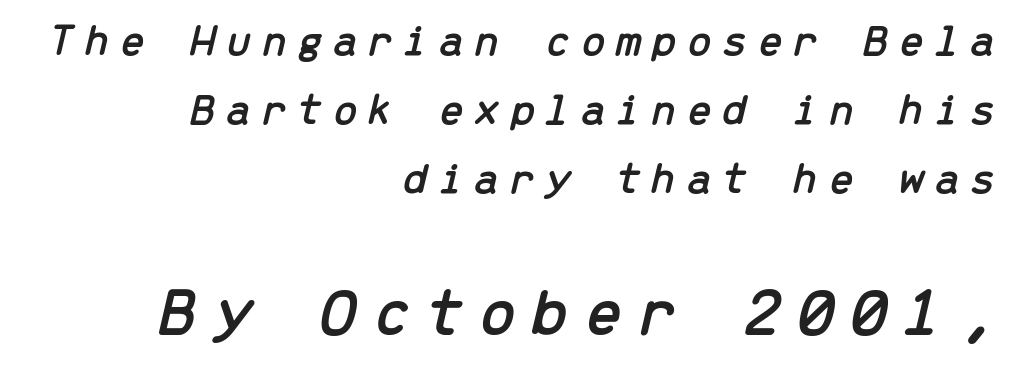
Two sizes are in play, and the larger belongs to the second block. This rendering uses right alignment, leaving the left contour irregular. The words here are not underlined. Students, observe: this is what conventionally led text looks like. Loose tracking; the words dissolve into strings of separated letters.
